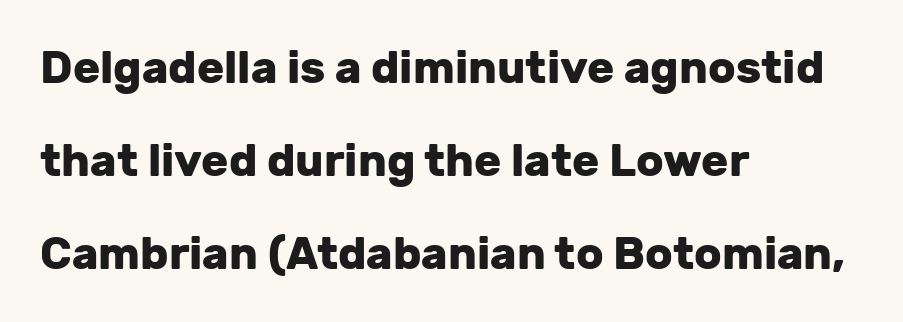
Bold? Absolutely — the strokes are thick and heavy. In terms of letterspacing, this is plain default setting. The setting favours the left margin, as ordinary paragraphs usually do. How would I describe the line gaps? Wide and relaxed. Check under the words: just untouched page. This sample uses an upright cut, with every glyph sitting square on the baseline.
